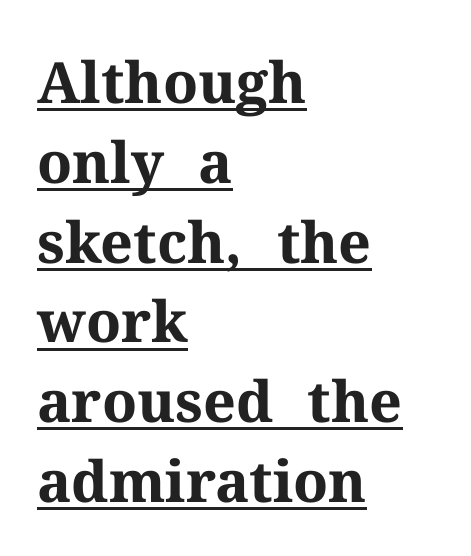
The image shows 57 px bold serif type, upright; set left-aligned, normal line spacing (1.4x), normal letter spacing, underlined; medium stroke contrast and a medium x-height.
